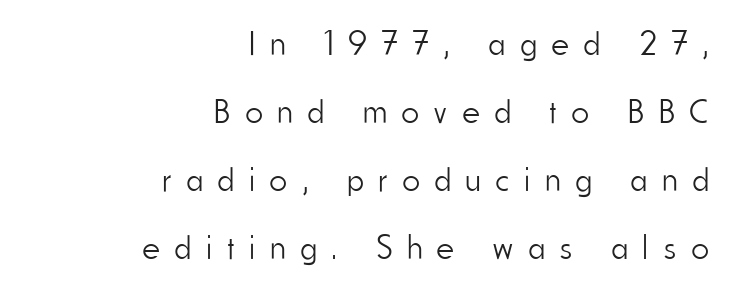
{"serif": "no", "italic": "no", "bold": "no", "weight": "light", "width": "condensed", "stroke_contrast": "low", "x_height": "small", "monospaced": "no", "underline": "no", "align": "right", "line_spacing": "loose", "line_spacing_ratio": 2.0, "letter_spacing": "wide", "letter_spacing_em": 0.44, "glyph_px": 34}
